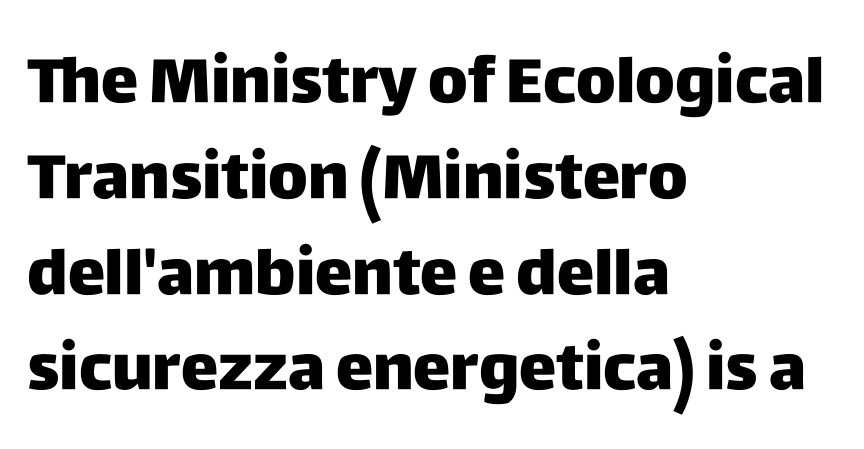
{"serif": "no", "italic": "no", "width": "normal", "stroke_contrast": "low", "x_height": "large", "monospaced": "no", "underline": "no", "align": "left", "line_spacing": "normal", "line_spacing_ratio": 1.52, "letter_spacing": "normal", "letter_spacing_em": 0.0, "glyph_px": 63}
